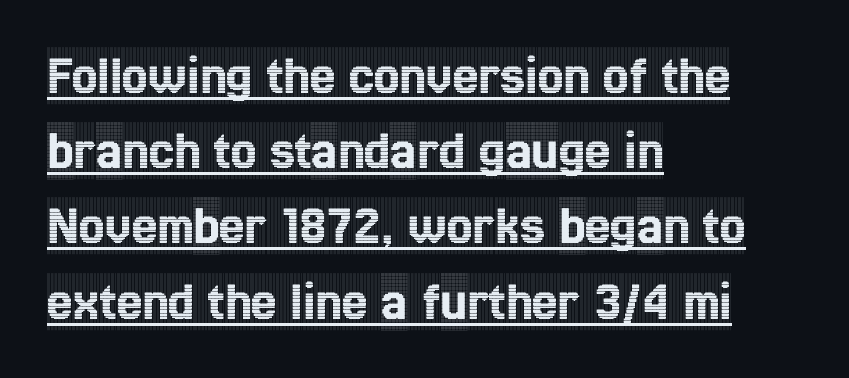
The image shows 57 px condensed serif type, upright; set left-aligned, normal line spacing (1.32x), normal letter spacing, underlined; a large x-height.
